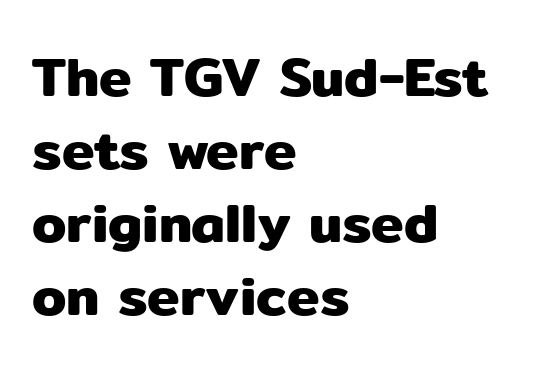
{"serif": "no", "italic": "no", "width": "normal", "stroke_contrast": "low", "x_height": "medium", "monospaced": "no", "underline": "no", "align": "left", "line_spacing": "normal", "line_spacing_ratio": 1.33, "letter_spacing": "normal", "letter_spacing_em": 0.0, "glyph_px": 55}
